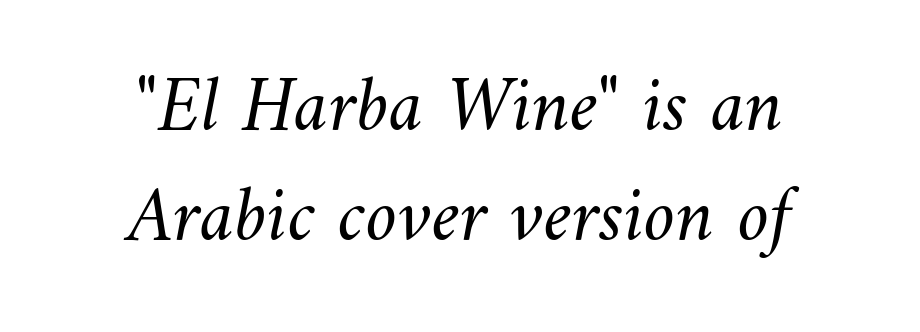
{"bold": "no", "weight": "light", "width": "normal", "stroke_contrast": "medium", "x_height": "small", "monospaced": "no", "underline": "no", "align": "center", "line_spacing": "normal", "line_spacing_ratio": 1.39, "letter_spacing": "normal", "letter_spacing_em": 0.0, "glyph_px": 79}
